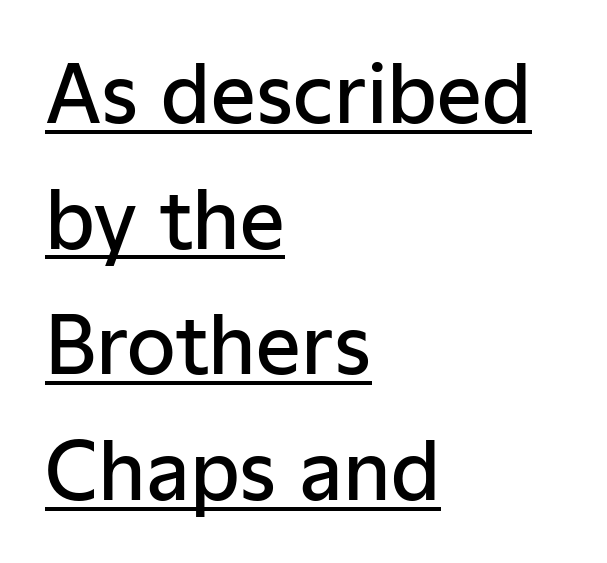
The letters stand straight up with perfectly vertical stems. Layout note: lines flush left. Does a line run under the words? Yes, clearly. The glyphs have the mass of a demibold cut, below bold. A normal amount of white space separates one row of letters from the next. Looks like regular typesetting: each glyph gets only the width it needs.
